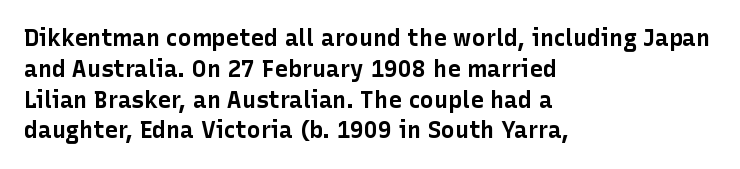
The image shows 23 px bold type, upright; set left-aligned, normal line spacing (1.34x), normal letter spacing, not underlined.
